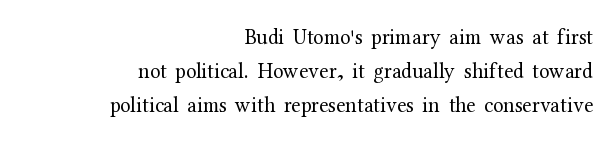
The image shows 21 px text type, upright; set right-aligned, normal line spacing (1.62x), normal letter spacing, not underlined.
